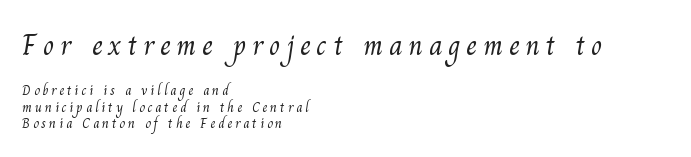
Q: Is the text bold? A: No.
Q: Is the typeface a serif or a sans-serif typeface? A: Serif.
Q: Is the text underlined? A: No.
Q: How is the paragraph aligned? A: Left-aligned.
Q: Is the spacing between letters normal or unusually wide? A: Unusually wide.
Q: Which block of text is set in a larger size, the first (top) or the second (bottom)? A: The first (top) one.
Q: Width (condensed, normal, or wide)? A: Normal.
Q: Stroke contrast? A: Medium.
Q: x-height? A: Small.
Q: Monospaced? A: No.
